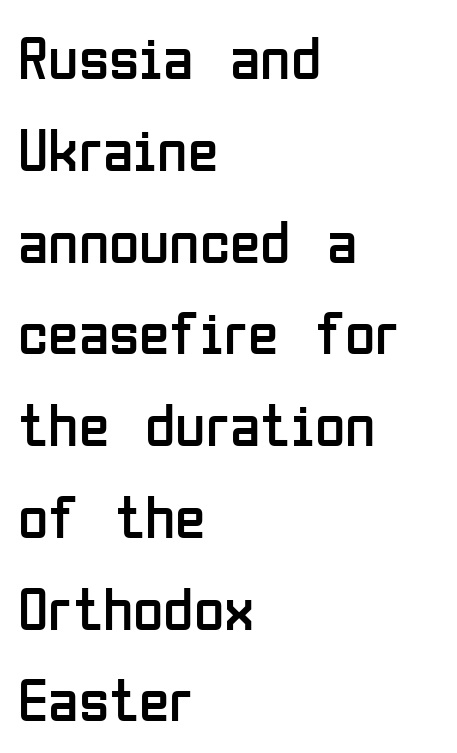
Q: Is the text bold? A: No.
Q: Is the text italic (slanted)? A: No, it is upright.
Q: Is the typeface a serif or a sans-serif typeface? A: Sans-serif.
Q: Is the text underlined? A: No.
Q: How is the paragraph aligned? A: Left-aligned.
Q: Is the spacing between letters normal or unusually wide? A: Normal.
Q: Is the spacing between lines tight, normal or loose? A: Normal.
Q: Width (condensed, normal, or wide)? A: Condensed.
Q: Stroke contrast? A: Low.
Q: x-height? A: Medium.
Q: Monospaced? A: No.
